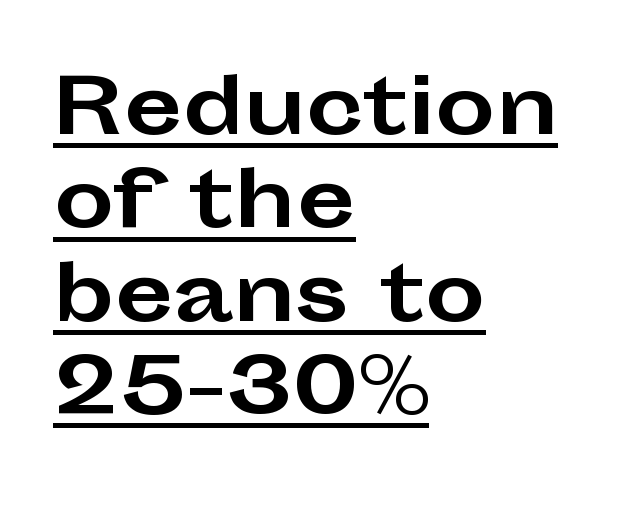
Designer's note — italics off, roman on. Compared with an ordinary text face, these strokes are far heavier — a full bold. Notice how a bar underscores the lettering throughout. Does extra space separate the letters? No, they use regular spacing. Note the varied advance widths — an 'i' is clearly narrower than an 'm'. Horizontal alignment here is leftward, the default for most running prose.
